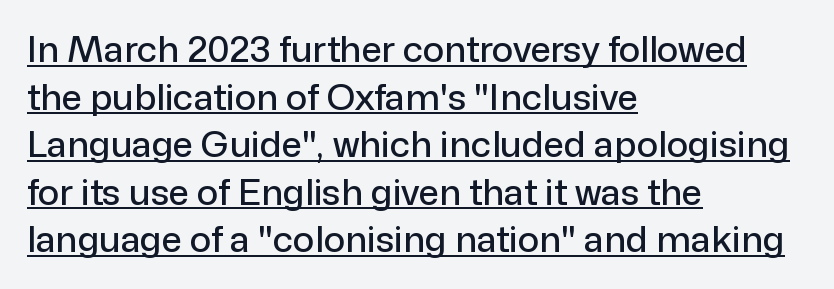
Q: Is the text italic (slanted)? A: No, it is upright.
Q: Is the typeface a serif or a sans-serif typeface? A: Sans-serif.
Q: Is the text underlined? A: Yes.
Q: How is the paragraph aligned? A: Left-aligned.
Q: Is the spacing between letters normal or unusually wide? A: Normal.
Q: Is the spacing between lines tight, normal or loose? A: Normal.
Q: Width (condensed, normal, or wide)? A: Normal.
Q: Stroke contrast? A: Low.
Q: x-height? A: Medium.
Q: Monospaced? A: No.
